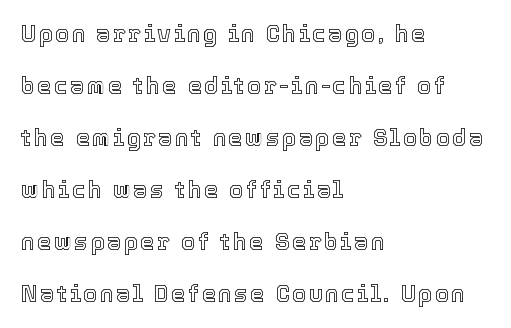
The image shows 23 px text type, upright; set left-aligned, loose line spacing (2.26x), not underlined.
